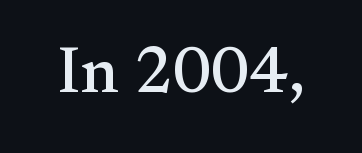
{"serif": "yes", "italic": "no", "width": "normal", "stroke_contrast": "medium", "x_height": "small", "monospaced": "no", "underline": "no", "letter_spacing": "normal", "letter_spacing_em": 0.0, "glyph_px": 66}
